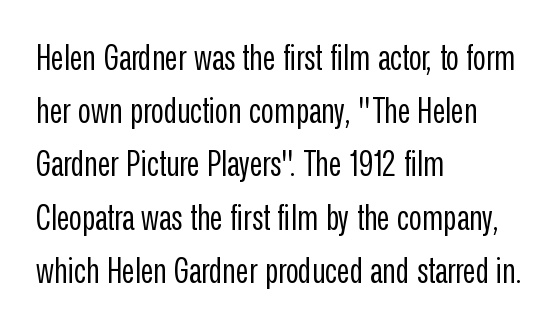
Unlike italic type, these characters show no tilt at all. Leading matches the norm, producing a regular column. The ragged edge is on the right, which tells us the setting is flush left. These lines keep a tight, regular rhythm from letter to letter.
